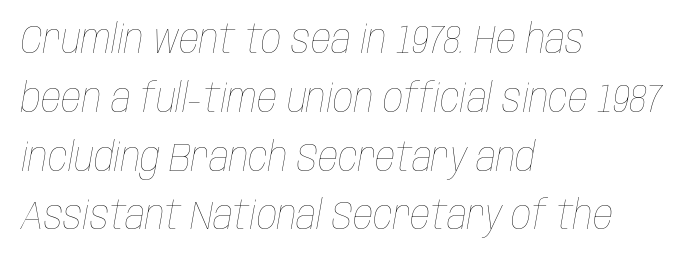
Q: Is the text bold? A: No.
Q: Is the text italic (slanted)? A: Yes, it leans right by about 10 degrees.
Q: Is the text underlined? A: No.
Q: How is the paragraph aligned? A: Left-aligned.
Q: Is the spacing between letters normal or unusually wide? A: Normal.
Q: Is the spacing between lines tight, normal or loose? A: Normal.
Q: Width (condensed, normal, or wide)? A: Condensed.
Q: Stroke contrast? A: Low.
Q: x-height? A: Large.
Q: Monospaced? A: No.
